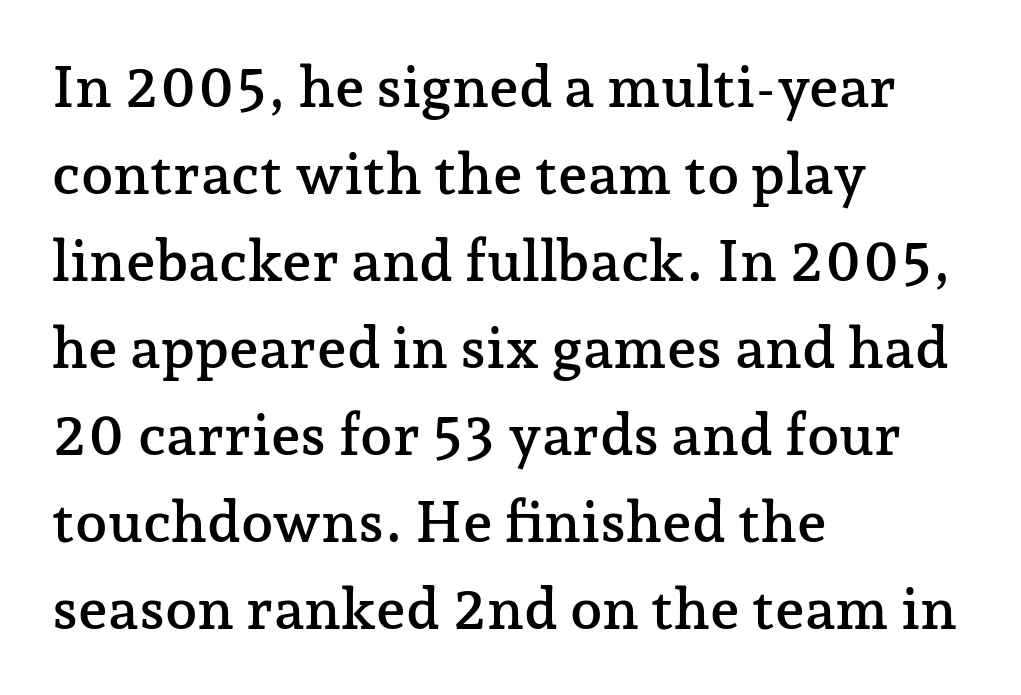
Notice how the passage keeps a crisp vertical edge on the left only. Is this a fixed-width face? No — the glyphs have proportional, varying widths. Compared with typical paragraphs, the rows here are spaced about the same. Lines of text with bare space underneath. The font's upright variant was chosen for this text. Look at the bottom of the vertical strokes: they flare into serifs here.
